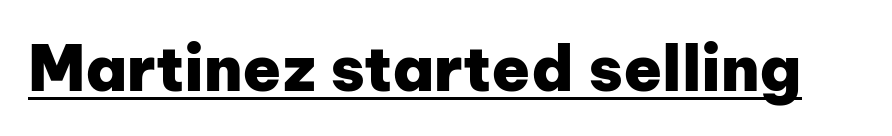
Q: Is the text bold? A: Yes.
Q: Is the text italic (slanted)? A: No, it is upright.
Q: Is the typeface a serif or a sans-serif typeface? A: Sans-serif.
Q: Is the text underlined? A: Yes.
Q: Is the spacing between letters normal or unusually wide? A: Normal.
Q: Width (condensed, normal, or wide)? A: Normal.
Q: Stroke contrast? A: Low.
Q: x-height? A: Medium.
Q: Monospaced? A: No.
